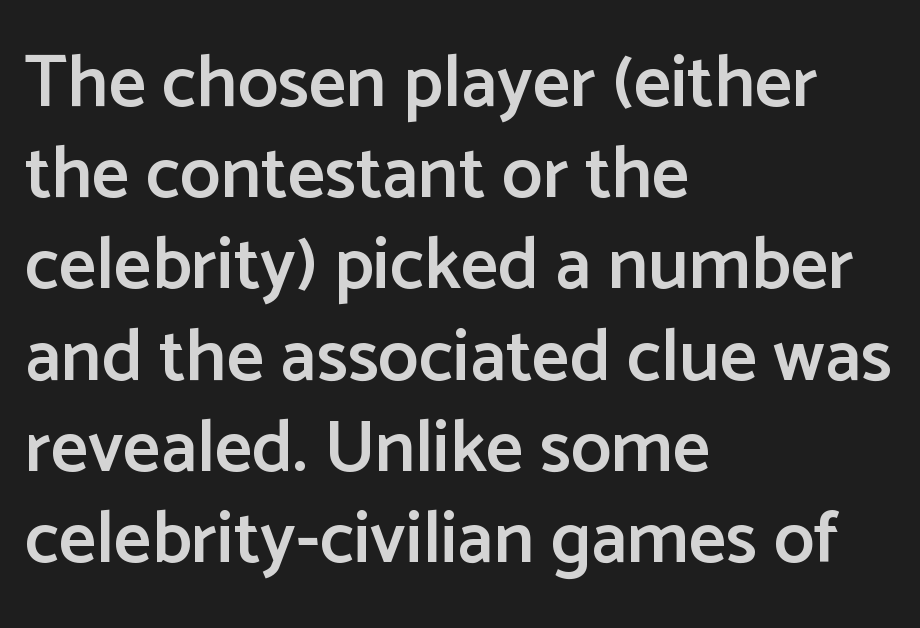
The image shows 73 px semibold sans-serif type, upright; set left-aligned, normal line spacing (1.25x), normal letter spacing, not underlined; low stroke contrast and a medium x-height.
